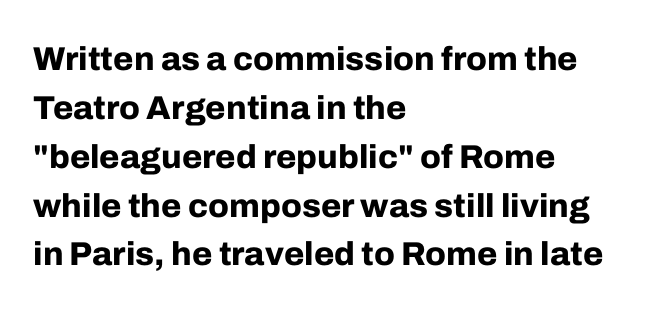
{"serif": "no", "italic": "no", "bold": "yes", "weight": "bold", "width": "normal", "stroke_contrast": "low", "x_height": "medium", "monospaced": "no", "underline": "no", "align": "left", "line_spacing": "normal", "line_spacing_ratio": 1.48, "letter_spacing": "normal", "letter_spacing_em": 0.0, "glyph_px": 33}
